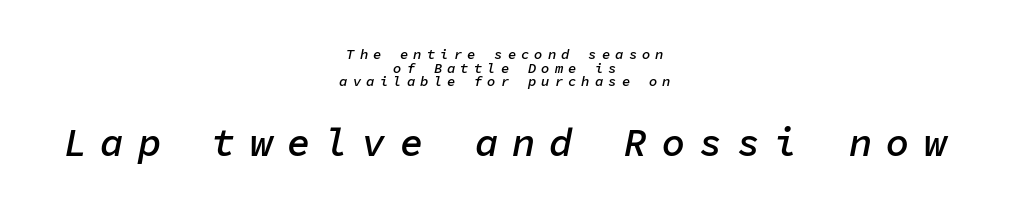
{"italic": "yes", "lean": "right", "slant_degrees": 11, "bold": "semi", "weight": "semibold", "width": "normal", "stroke_contrast": "low", "x_height": "medium", "monospaced": "yes", "underline": "no", "align": "center", "line_spacing": "tight", "line_spacing_ratio": 0.98, "letter_spacing": "wide", "letter_spacing_em": 0.36, "larger_block": "second", "size_ratio": 2.79, "glyph_px": 39}
